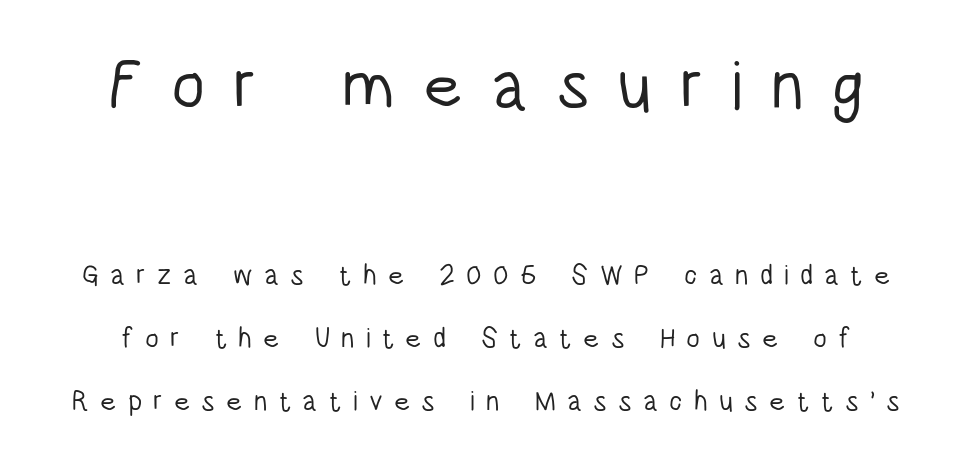
A typesetter would call this leading open, well beyond the default. Which of the two is more prominent by size? The first, at the top. The letters advance in unequal steps, a hallmark of proportional type. Ink coverage per letter is moderate at most.
